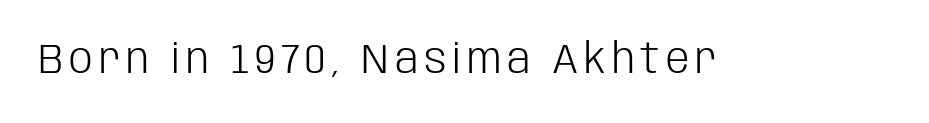
{"serif": "no", "italic": "no", "bold": "no", "weight": "light", "width": "condensed", "stroke_contrast": "low", "x_height": "large", "monospaced": "no", "underline": "no", "glyph_px": 42}
